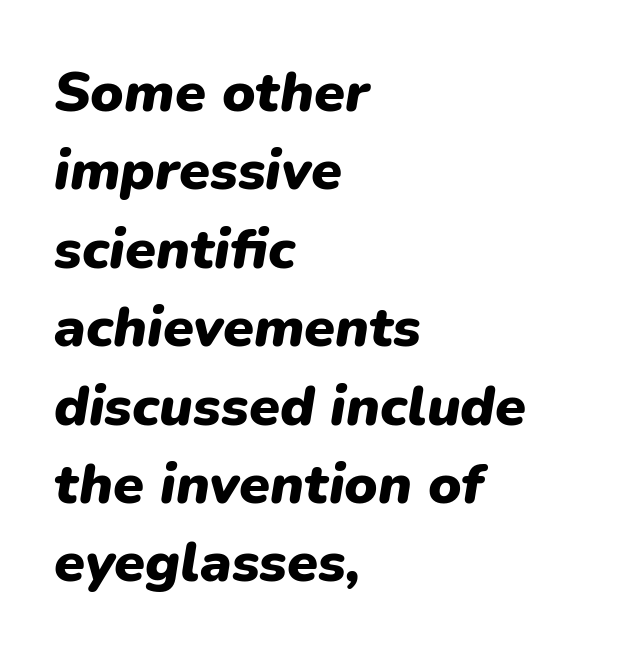
Does the leading feel generous? No, just average. Visually the block forms a straight wall on the left and a jagged coastline on the right. Emphasis by weight is at full strength: bold. Words appear dense and cohesive because spacing is normal. Yep, that's italic — everything's leaning. Note the varied advance widths — an 'i' is clearly narrower than an 'm'.
